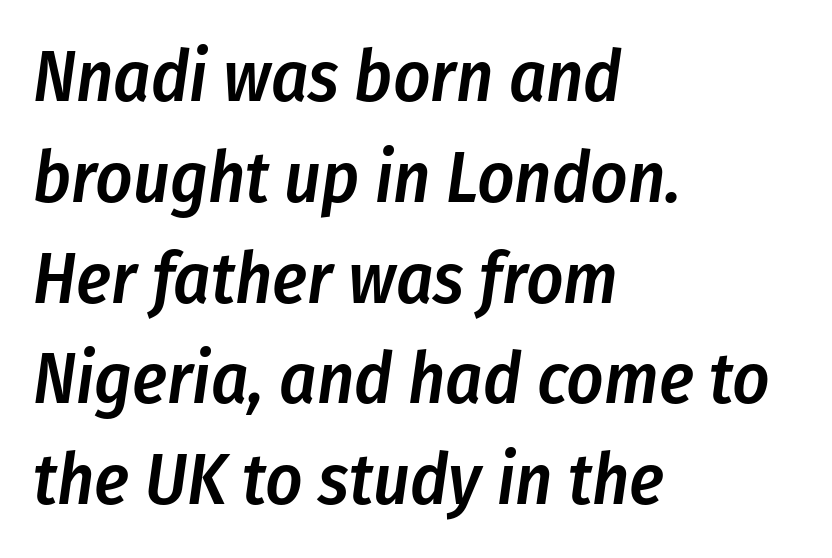
The image shows 72 px semibold, condensed type, italic (leaning right); set left-aligned, normal line spacing (1.4x), normal letter spacing, not underlined; low stroke contrast and a medium x-height.
